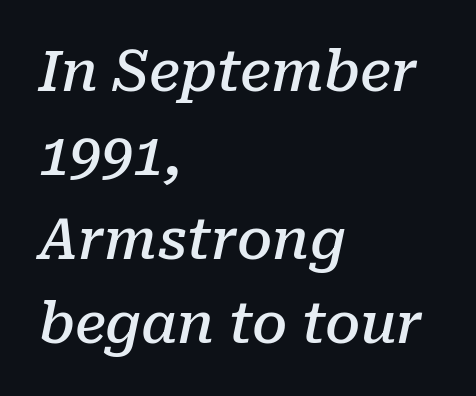
Q: Is the text bold? A: Semi-bold.
Q: Is the text italic (slanted)? A: Yes, it leans right by about 10 degrees.
Q: Is the typeface a serif or a sans-serif typeface? A: Serif.
Q: Is the text underlined? A: No.
Q: How is the paragraph aligned? A: Left-aligned.
Q: Is the spacing between letters normal or unusually wide? A: Normal.
Q: Is the spacing between lines tight, normal or loose? A: Normal.
Q: Width (condensed, normal, or wide)? A: Normal.
Q: Stroke contrast? A: Low.
Q: x-height? A: Medium.
Q: Monospaced? A: No.
